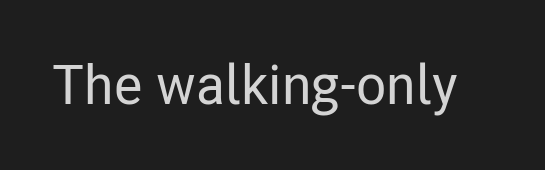
{"serif": "no", "italic": "no", "width": "condensed", "stroke_contrast": "low", "x_height": "medium", "monospaced": "no", "underline": "no", "letter_spacing": "normal", "letter_spacing_em": 0.0, "glyph_px": 55}
